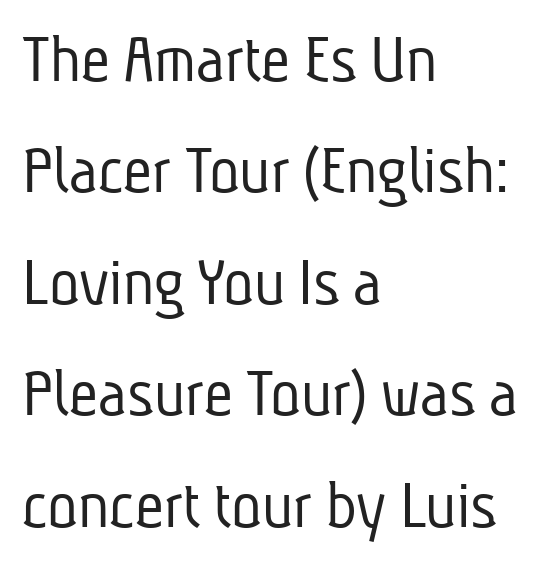
{"serif": "no", "bold": "no", "weight": "light", "width": "condensed", "stroke_contrast": "low", "x_height": "medium", "monospaced": "no", "underline": "no", "align": "left", "line_spacing": "normal", "line_spacing_ratio": 1.57, "letter_spacing": "normal", "letter_spacing_em": 0.0, "glyph_px": 71}
